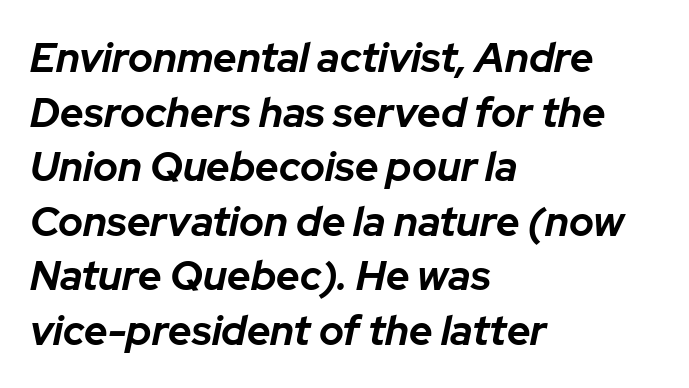
Check under the words: just untouched page. These lines are rendered in a variable-pitch font. Thick stems and heavy bowls — unmistakably bold. Observe the lean: these are italic letterforms. This sample keeps an unexceptional amount of space between lines. Students, note that the glyphs here touch the page at normal intervals.
